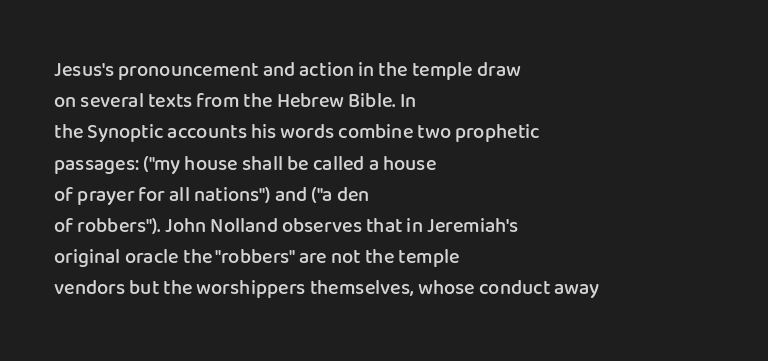
Each line starts at the same left margin while the right side varies. Default kerning and tracking; the words read as compact shapes. Notice how the stems are strictly vertical — no italics here. Compared with typical paragraphs, the rows here are spaced about the same. Has an underline been added? It has not. Strokes here are thickened, but only to semibold level.
